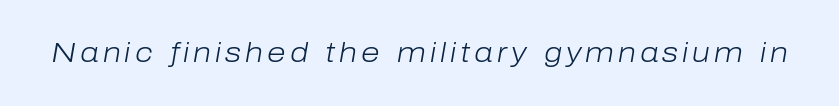
The image shows 27 px text type, italic (leaning right); set not underlined.
